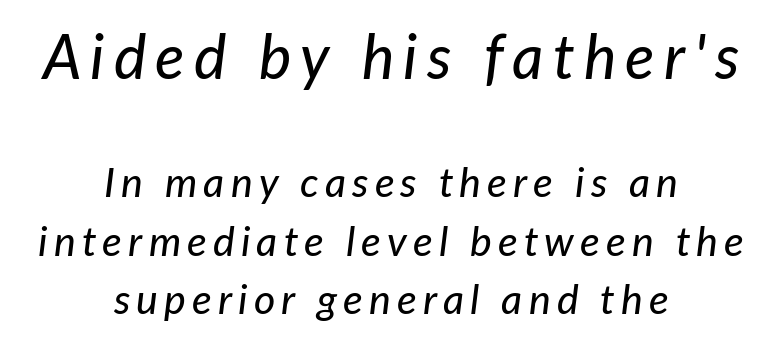
Q: Is the text italic (slanted)? A: Yes, it leans right by about 7 degrees.
Q: Is the text underlined? A: No.
Q: How is the paragraph aligned? A: Centered.
Q: Is the spacing between lines tight, normal or loose? A: Normal.
Q: Which block of text is set in a larger size, the first (top) or the second (bottom)? A: The first (top) one.
Q: Width (condensed, normal, or wide)? A: Normal.
Q: Stroke contrast? A: Low.
Q: x-height? A: Medium.
Q: Monospaced? A: No.
